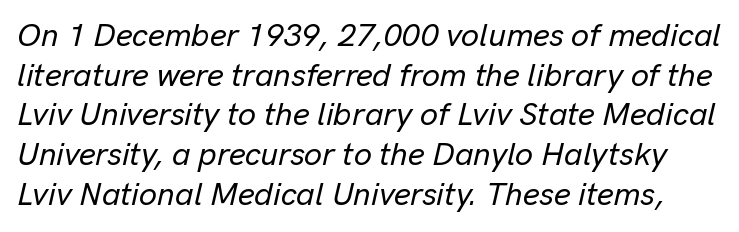
Nothing unusual about the tracking: characters are spaced as the font intends. Italic? Definitely — the glyphs are oblique. Spacing verdict: proportional, widths tailored to each character. This rendering features lettering with no underline.
